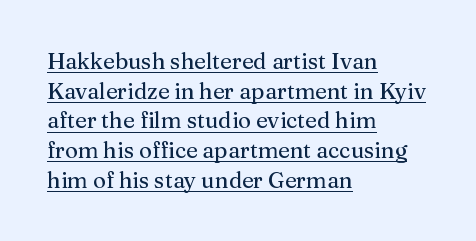
Beneath each row of characters lies a ruled line. Notice how descenders clear the ascenders below comfortably — that's standard leading. Posture: vertical. The type is set solid horizontally, with unmodified tracking. The compositor pushed each line to the left boundary.
